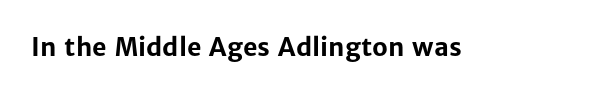
Underlining? Definitely not there. Strong, thick strokes mark this as bold type. This sample uses an upright cut, with every glyph sitting square on the baseline. A typesetter would call this zero additional tracking.
